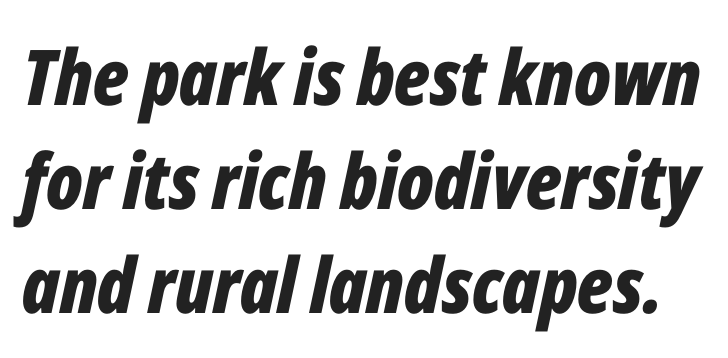
Q: Is the text bold? A: Yes.
Q: Is the text italic (slanted)? A: Yes, it leans right by about 12 degrees.
Q: Is the text underlined? A: No.
Q: Is the spacing between letters normal or unusually wide? A: Normal.
Q: Is the spacing between lines tight, normal or loose? A: Normal.
Q: Width (condensed, normal, or wide)? A: Condensed.
Q: Stroke contrast? A: Low.
Q: x-height? A: Medium.
Q: Monospaced? A: No.
